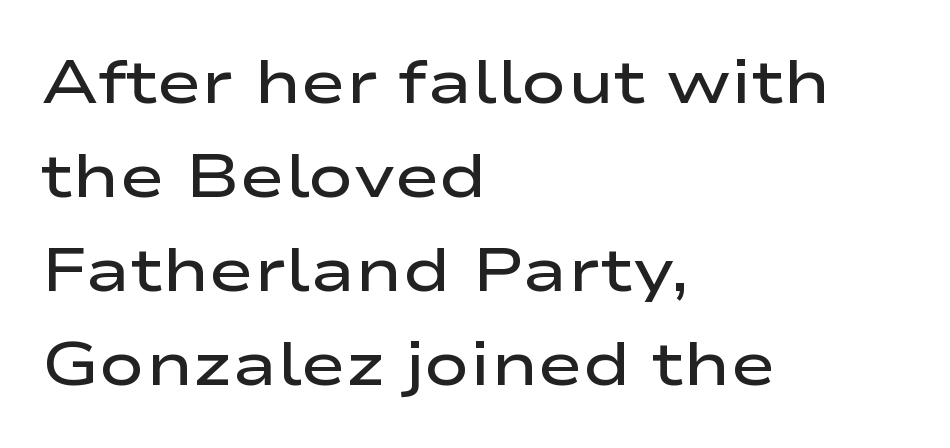
Q: Is the text bold? A: Semi-bold.
Q: Is the text italic (slanted)? A: No, it is upright.
Q: Is the typeface a serif or a sans-serif typeface? A: Sans-serif.
Q: Is the text underlined? A: No.
Q: How is the paragraph aligned? A: Left-aligned.
Q: Is the spacing between letters normal or unusually wide? A: Normal.
Q: Is the spacing between lines tight, normal or loose? A: Normal.
Q: Width (condensed, normal, or wide)? A: Wide.
Q: Stroke contrast? A: Low.
Q: x-height? A: Medium.
Q: Monospaced? A: No.
